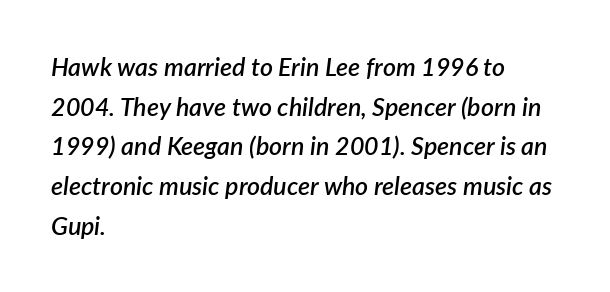
Summary of vertical rhythm: regular, with standard interline spacing. Every letter is mildly thick-stroked: semibold rather than bold. Layout note: lines flush left. Default kerning and tracking; the words read as compact shapes.
